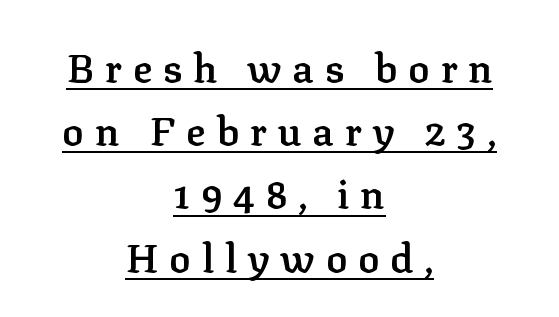
The image shows 40 px semibold serif type, upright; set centered, normal line spacing (1.58x), unusually wide letter spacing (+0.27 em), underlined; low stroke contrast and a medium x-height.
